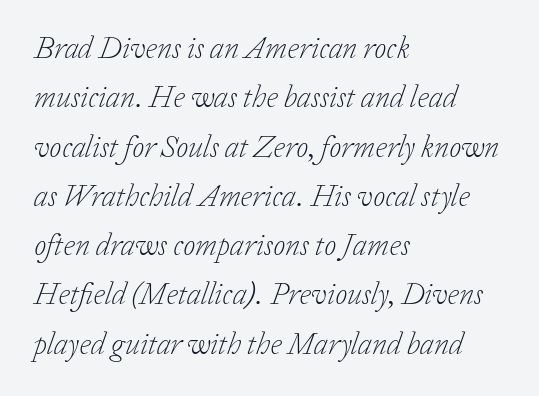
The image shows 31 px light serif type, italic (leaning right); set left-aligned, normal line spacing (1.59x), normal letter spacing, not underlined; low stroke contrast and a medium x-height.
